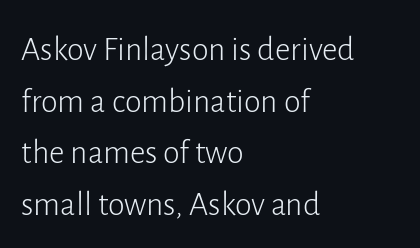
{"serif": "no", "italic": "no", "bold": "no", "weight": "light", "width": "normal", "stroke_contrast": "low", "x_height": "medium", "monospaced": "no", "underline": "no", "align": "left", "line_spacing": "normal", "line_spacing_ratio": 1.52, "letter_spacing": "normal", "letter_spacing_em": 0.0, "glyph_px": 34}
